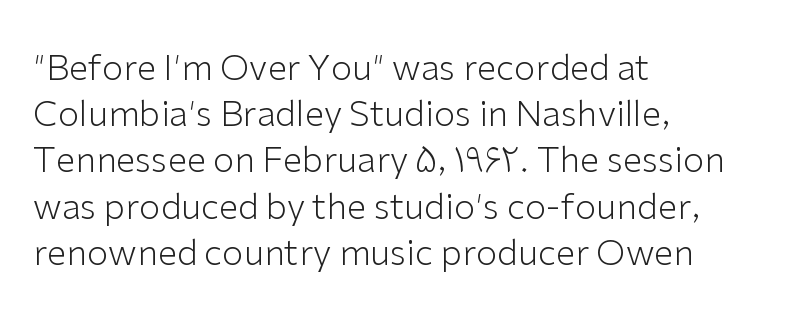
The image shows 35 px light sans-serif type, upright; set left-aligned, normal line spacing (1.32x), normal letter spacing, not underlined; low stroke contrast and a medium x-height.
